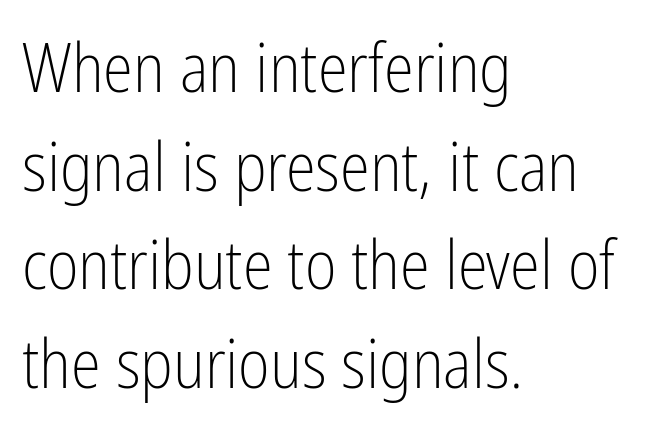
The image shows 68 px light, condensed sans-serif type, upright; set left-aligned, normal line spacing (1.45x), normal letter spacing, not underlined; low stroke contrast and a medium x-height.
